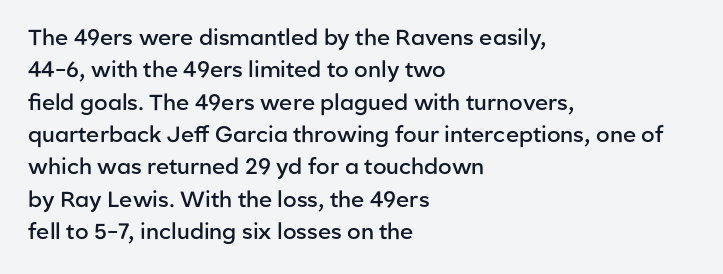
Q: Is the text bold? A: Semi-bold.
Q: Is the text italic (slanted)? A: No, it is upright.
Q: Is the text underlined? A: No.
Q: How is the paragraph aligned? A: Left-aligned.
Q: Is the spacing between letters normal or unusually wide? A: Normal.
Q: Is the spacing between lines tight, normal or loose? A: Normal.
